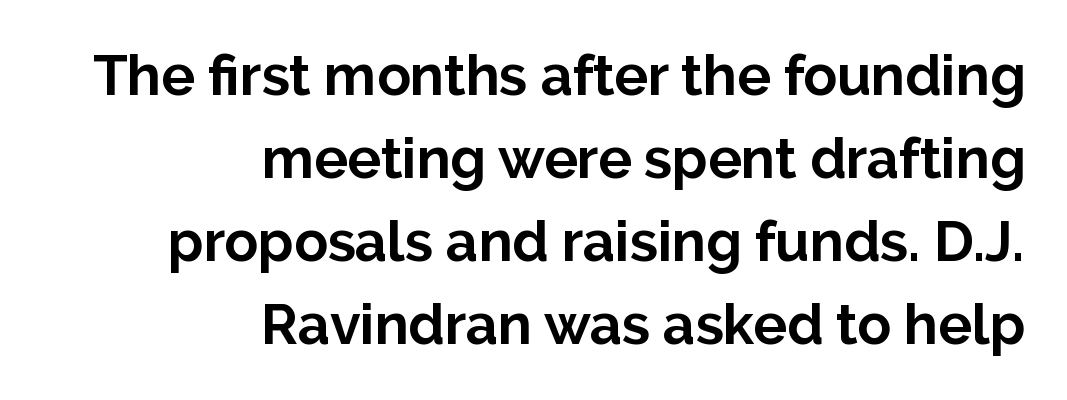
{"serif": "no", "italic": "no", "bold": "yes", "weight": "bold", "width": "normal", "stroke_contrast": "low", "x_height": "medium", "monospaced": "no", "underline": "no", "align": "right", "line_spacing": "normal", "line_spacing_ratio": 1.48, "letter_spacing": "normal", "letter_spacing_em": 0.0, "glyph_px": 56}
